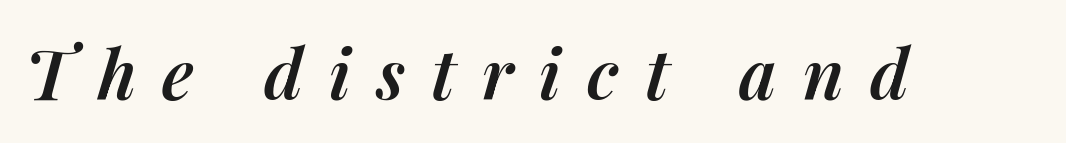
Q: Is the text bold? A: Semi-bold.
Q: Is the text italic (slanted)? A: Yes, it leans right by about 14 degrees.
Q: Is the text underlined? A: No.
Q: Is the spacing between letters normal or unusually wide? A: Unusually wide.
Q: Width (condensed, normal, or wide)? A: Normal.
Q: Stroke contrast? A: Medium.
Q: x-height? A: Medium.
Q: Monospaced? A: No.
